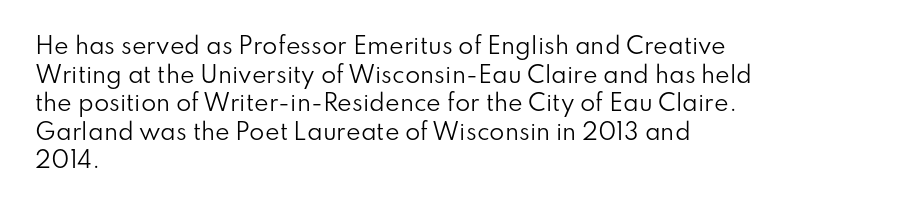
The image shows 22 px text type, upright; set left-aligned, normal line spacing (1.3x), normal letter spacing, not underlined.
